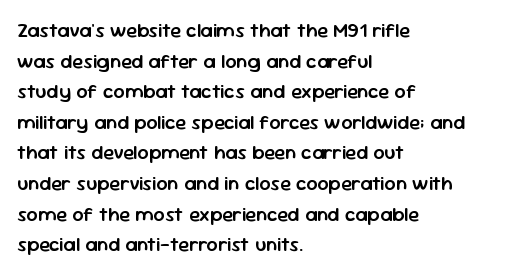
Q: Is the text bold? A: Semi-bold.
Q: Is the text italic (slanted)? A: No, it is upright.
Q: Is the text underlined? A: No.
Q: How is the paragraph aligned? A: Left-aligned.
Q: Is the spacing between letters normal or unusually wide? A: Normal.
Q: Is the spacing between lines tight, normal or loose? A: Normal.
